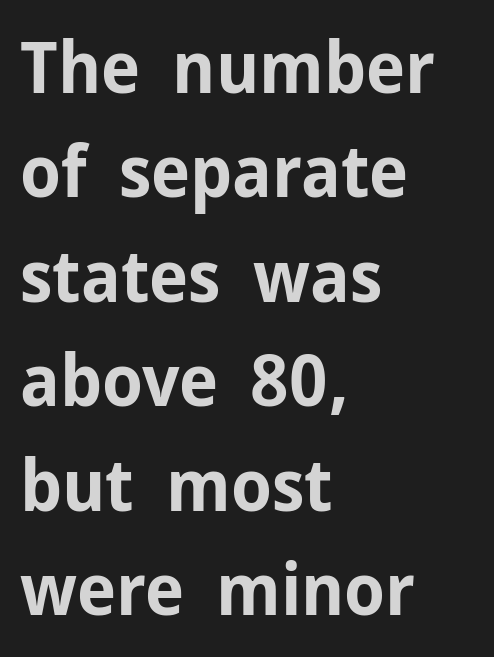
Q: Is the text bold? A: Yes.
Q: Is the text italic (slanted)? A: No, it is upright.
Q: Is the typeface a serif or a sans-serif typeface? A: Sans-serif.
Q: Is the text underlined? A: No.
Q: How is the paragraph aligned? A: Left-aligned.
Q: Is the spacing between letters normal or unusually wide? A: Normal.
Q: Is the spacing between lines tight, normal or loose? A: Normal.
Q: Width (condensed, normal, or wide)? A: Normal.
Q: Stroke contrast? A: Low.
Q: x-height? A: Medium.
Q: Monospaced? A: No.
